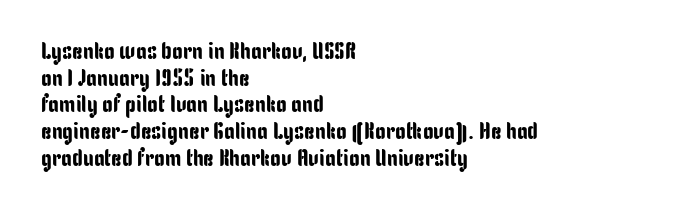
Q: Is the text italic (slanted)? A: No, it is upright.
Q: Is the text underlined? A: No.
Q: How is the paragraph aligned? A: Left-aligned.
Q: Is the spacing between letters normal or unusually wide? A: Normal.
Q: Is the spacing between lines tight, normal or loose? A: Tight.
